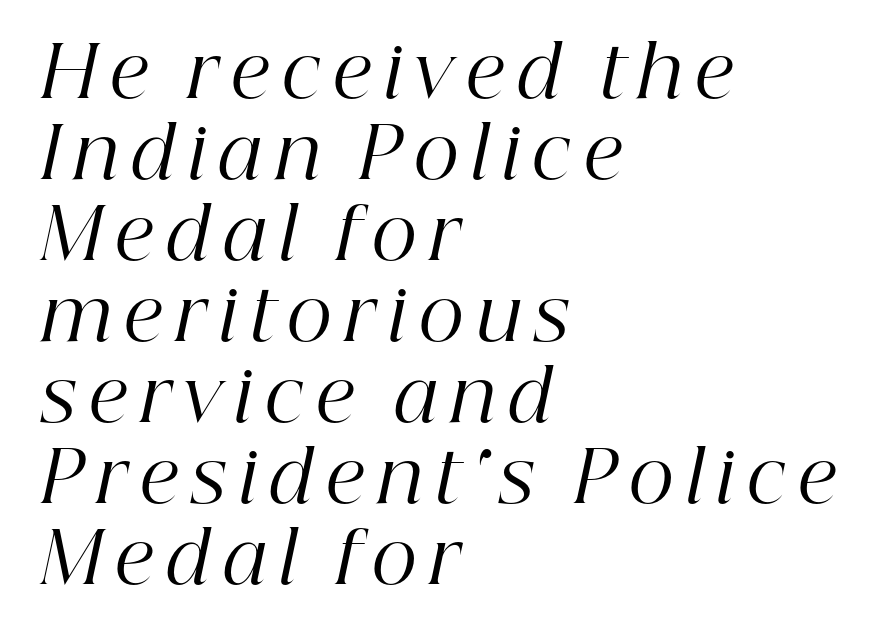
Does the lettering tilt? It does — this is italic. The passage is arranged the way most books set body copy — flush left. The font sits on the lighter half of the weight spectrum, regular included. I'd call this a serif setting — the letters wear small feet. Here the designer chose a conventional face with non-uniform glyph widths.
